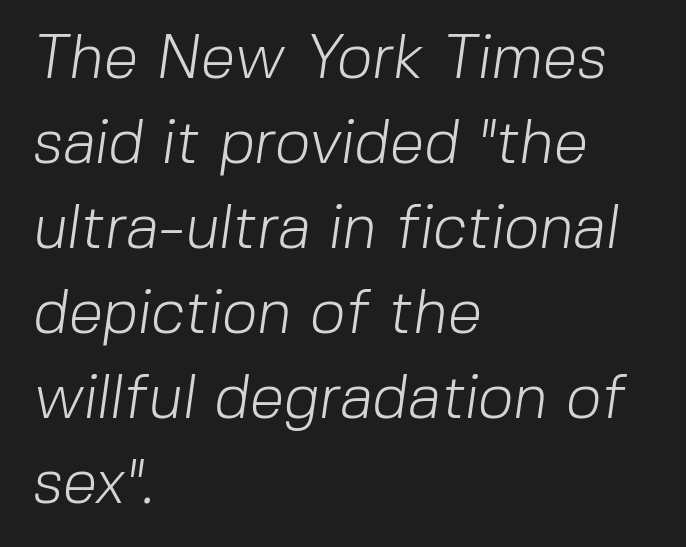
Character widths vary here, with narrow letters taking less room than wide ones. Underline: absent. Serifs: no, the terminals of the letterforms are clean. In terms of letterspacing, this is plain default setting.
